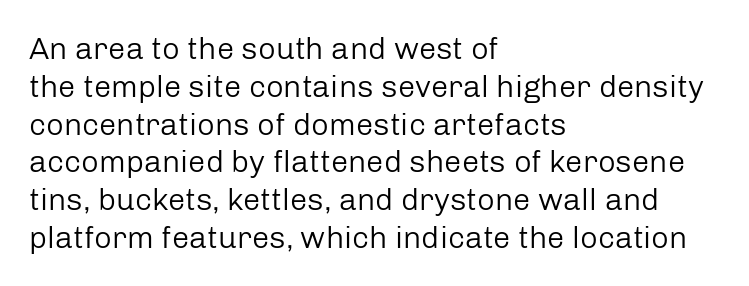
The image shows 31 px regular-weight sans-serif type, upright; set left-aligned, line spacing 1.22x, normal letter spacing, not underlined; low stroke contrast and a medium x-height.
